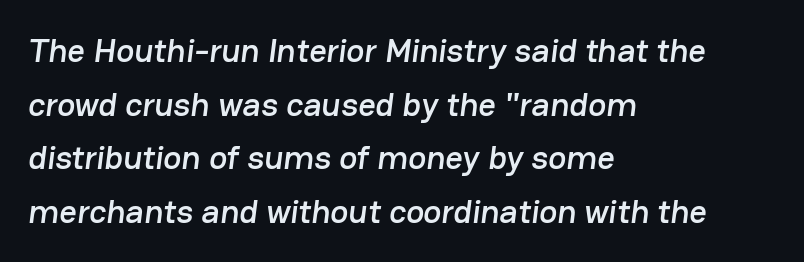
The image shows 34 px sans-serif type; set left-aligned, normal line spacing (1.58x), normal letter spacing, not underlined; low stroke contrast and a medium x-height.
